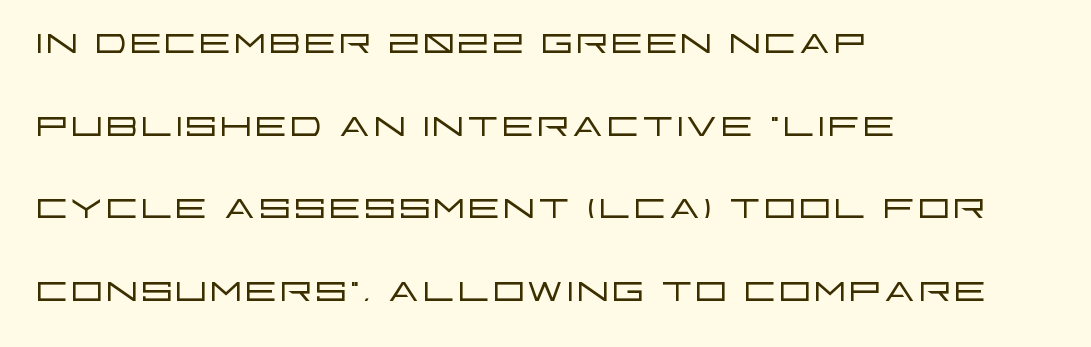
Q: Is the text bold? A: No.
Q: Is the text italic (slanted)? A: No, it is upright.
Q: Is the typeface a serif or a sans-serif typeface? A: Sans-serif.
Q: Is the text underlined? A: No.
Q: How is the paragraph aligned? A: Left-aligned.
Q: Is the spacing between letters normal or unusually wide? A: Normal.
Q: Is the spacing between lines tight, normal or loose? A: Normal.
Q: Width (condensed, normal, or wide)? A: Wide.
Q: Stroke contrast? A: Low.
Q: x-height? A: Large.
Q: Monospaced? A: No.
